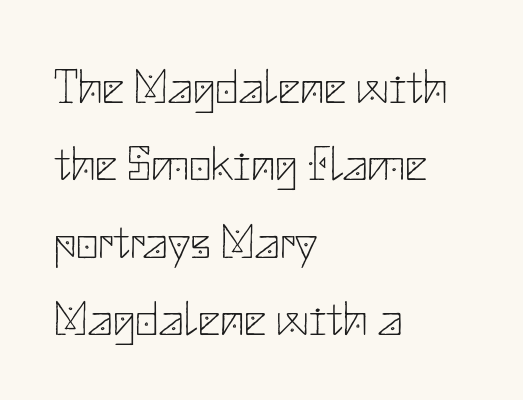
{"serif": "no", "italic": "no", "bold": "no", "weight": "thin", "width": "normal", "stroke_contrast": "low", "x_height": "small", "underline": "no", "align": "left", "line_spacing": "normal", "line_spacing_ratio": 1.58, "letter_spacing": "normal", "letter_spacing_em": 0.0, "glyph_px": 49}
